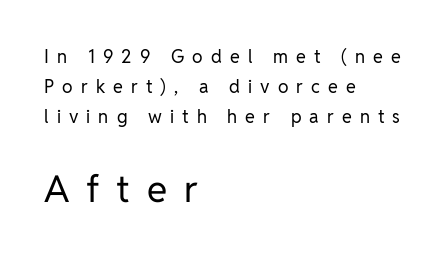
{"serif": "no", "italic": "no", "bold": "no", "weight": "regular", "width": "normal", "stroke_contrast": "low", "x_height": "medium", "monospaced": "no", "underline": "no", "align": "left", "line_spacing": "normal", "line_spacing_ratio": 1.67, "letter_spacing": "wide", "letter_spacing_em": 0.45, "larger_block": "second", "size_ratio": 2.06, "glyph_px": 37}
